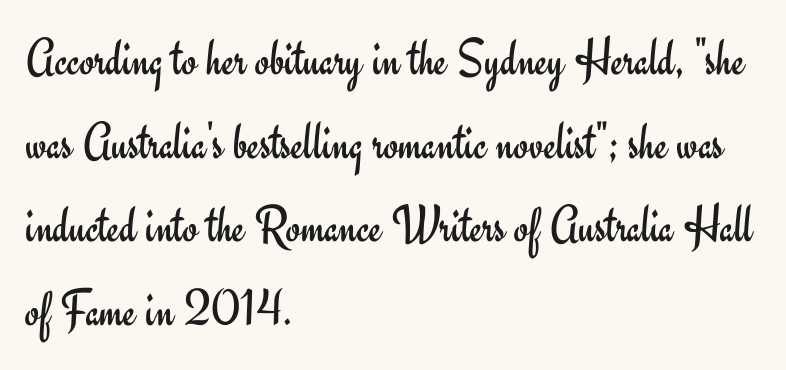
The image shows 53 px regular-weight sans-serif type; set left-aligned, normal line spacing (1.58x), normal letter spacing, not underlined; low stroke contrast and a small x-height.
